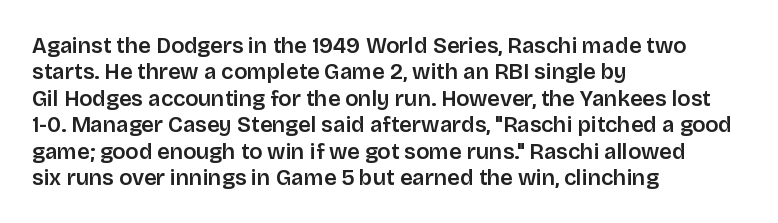
Q: Is the text bold? A: Semi-bold.
Q: Is the text italic (slanted)? A: No, it is upright.
Q: Is the text underlined? A: No.
Q: How is the paragraph aligned? A: Left-aligned.
Q: Is the spacing between letters normal or unusually wide? A: Normal.
